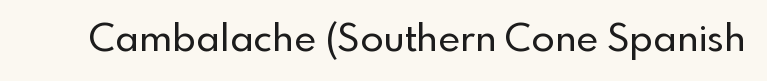
Q: Is the text italic (slanted)? A: No, it is upright.
Q: Is the typeface a serif or a sans-serif typeface? A: Sans-serif.
Q: Is the text underlined? A: No.
Q: Is the spacing between letters normal or unusually wide? A: Normal.
Q: Width (condensed, normal, or wide)? A: Normal.
Q: x-height? A: Small.
Q: Monospaced? A: No.
